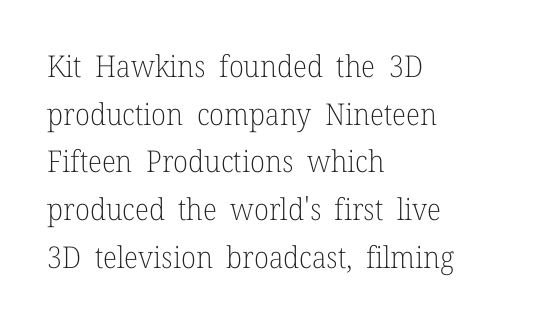
{"serif": "yes", "italic": "no", "bold": "no", "weight": "light", "width": "normal", "stroke_contrast": "low", "x_height": "medium", "monospaced": "no", "underline": "no", "align": "left", "line_spacing": "normal", "line_spacing_ratio": 1.59, "letter_spacing": "normal", "letter_spacing_em": 0.0, "glyph_px": 30}
